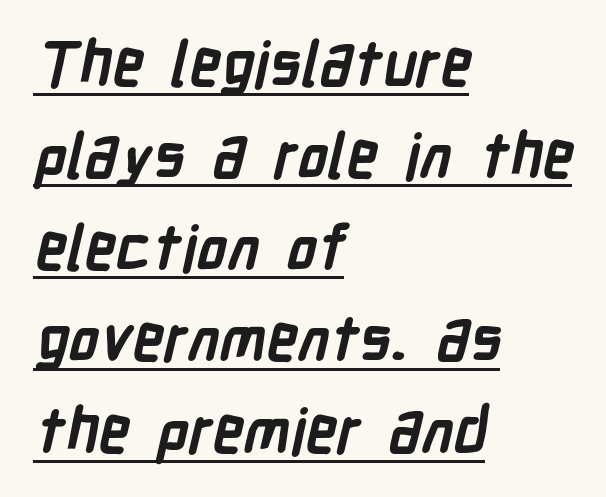
A typesetter would call this proportional, since set widths differ per character. Each letter's strokes conclude bluntly, with no projecting serifs. This sample keeps an unexceptional amount of space between lines. Does the copy run flush right? No — it runs flush left. In terms of weight, the rendering is a true, heavy bold. Compared with undecorated copy, this sample adds a rule below the words.
